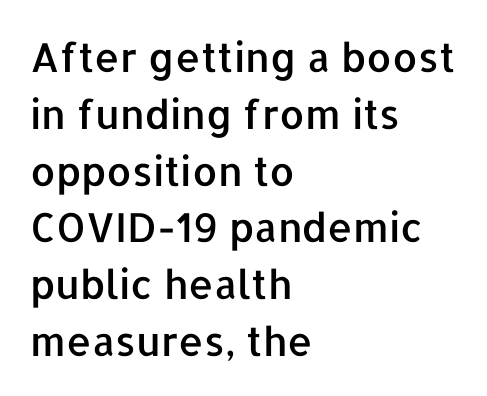
In terms of posture, this sample is upright. You could call the tracking neutral — neither tight nor loose. The typesetter chose a ragged-right arrangement here. Descenders hang freely into open space.
